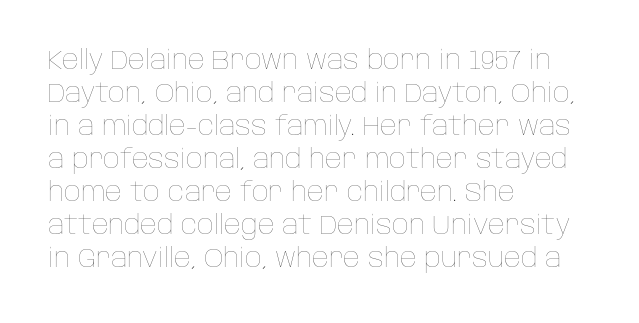
{"italic": "no", "bold": "no", "underline": "no", "align": "left", "line_spacing": "normal", "line_spacing_ratio": 1.27, "letter_spacing": "normal", "letter_spacing_em": 0.0, "glyph_px": 26}
